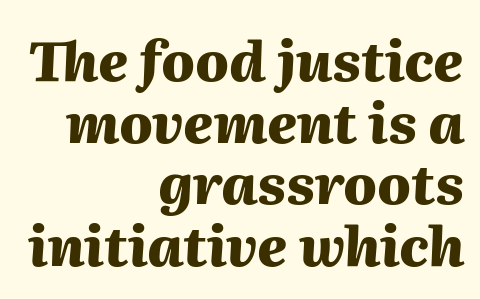
The image shows 55 px heavy type, italic (leaning right); set right-aligned, tight line spacing (1.12x), normal letter spacing, not underlined; medium stroke contrast and a medium x-height.
